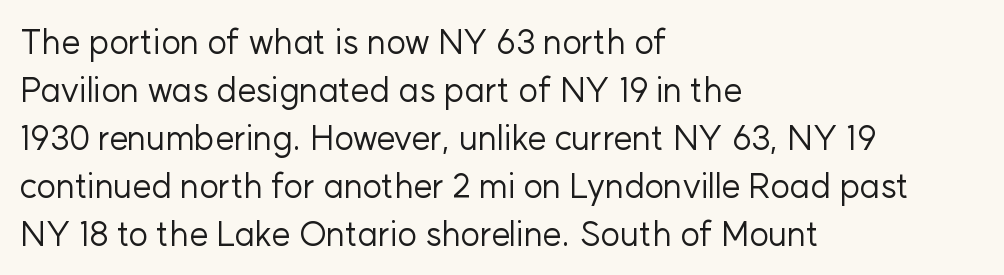
{"serif": "no", "italic": "no", "bold": "no", "weight": "regular", "width": "normal", "stroke_contrast": "low", "x_height": "medium", "monospaced": "no", "underline": "no", "align": "left", "line_spacing": "normal", "line_spacing_ratio": 1.41, "letter_spacing": "normal", "letter_spacing_em": 0.0, "glyph_px": 34}
